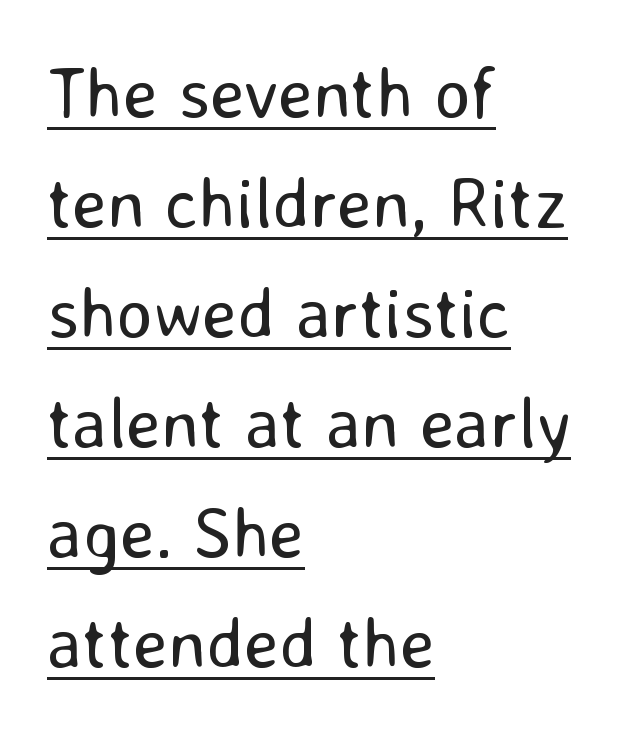
The image shows 71 px regular-weight sans-serif type, upright; set left-aligned, normal line spacing (1.55x), normal letter spacing, underlined; low stroke contrast and a medium x-height.
